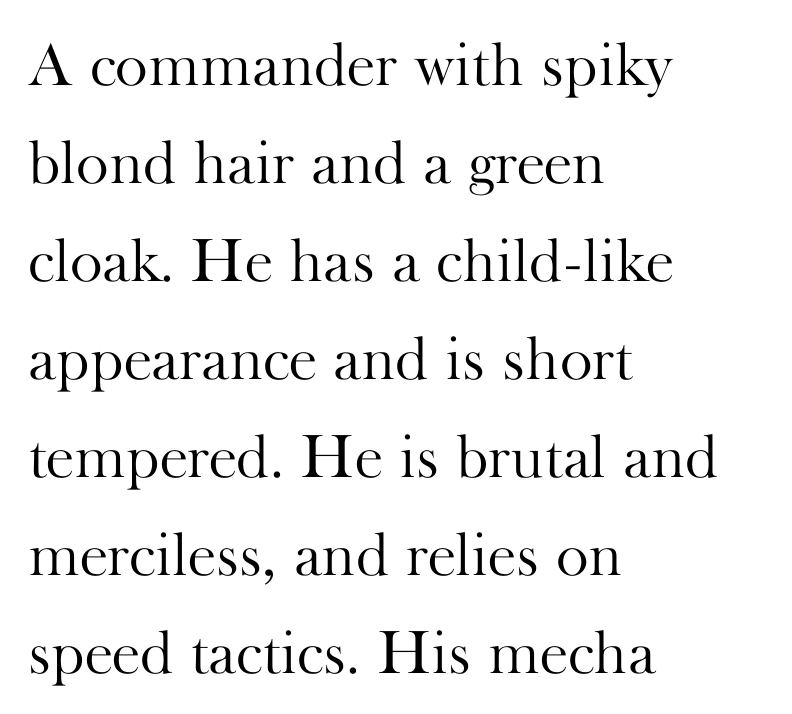
{"serif": "yes", "italic": "no", "bold": "no", "weight": "light", "width": "normal", "stroke_contrast": "high", "x_height": "small", "monospaced": "no", "underline": "no", "align": "left", "line_spacing": "normal", "line_spacing_ratio": 1.58, "letter_spacing": "normal", "letter_spacing_em": 0.0, "glyph_px": 62}
